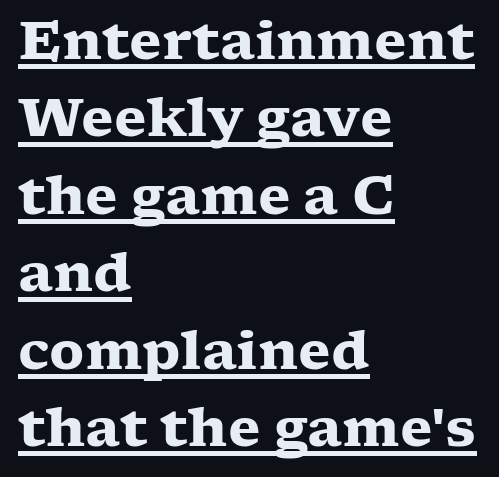
Q: Is the text bold? A: Yes.
Q: Is the text italic (slanted)? A: No, it is upright.
Q: Is the typeface a serif or a sans-serif typeface? A: Serif.
Q: Is the text underlined? A: Yes.
Q: How is the paragraph aligned? A: Left-aligned.
Q: Is the spacing between letters normal or unusually wide? A: Normal.
Q: Is the spacing between lines tight, normal or loose? A: Normal.
Q: Width (condensed, normal, or wide)? A: Wide.
Q: Stroke contrast? A: Low.
Q: x-height? A: Medium.
Q: Monospaced? A: No.
